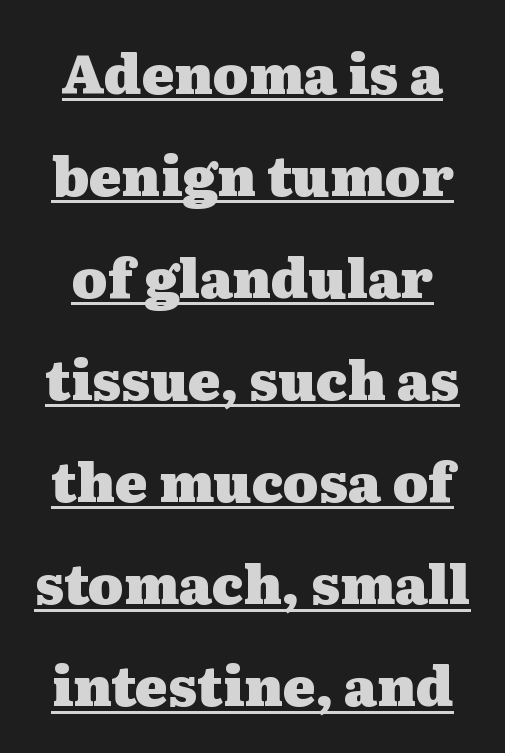
Q: Is the text bold? A: Yes.
Q: Is the text italic (slanted)? A: No, it is upright.
Q: Is the typeface a serif or a sans-serif typeface? A: Serif.
Q: Is the text underlined? A: Yes.
Q: How is the paragraph aligned? A: Centered.
Q: Is the spacing between letters normal or unusually wide? A: Normal.
Q: Width (condensed, normal, or wide)? A: Wide.
Q: Stroke contrast? A: Medium.
Q: x-height? A: Medium.
Q: Monospaced? A: No.
